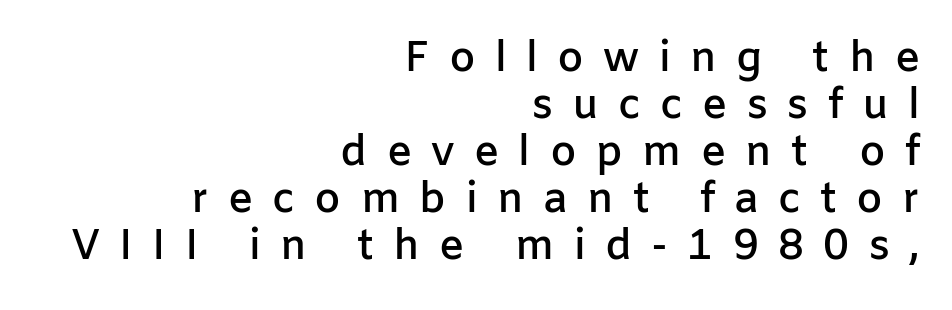
{"serif": "no", "italic": "no", "bold": "semi", "weight": "semibold", "width": "normal", "stroke_contrast": "low", "x_height": "medium", "monospaced": "no", "underline": "no", "align": "right", "line_spacing": "tight", "line_spacing_ratio": 1.12, "letter_spacing": "wide", "letter_spacing_em": 0.46, "glyph_px": 42}
